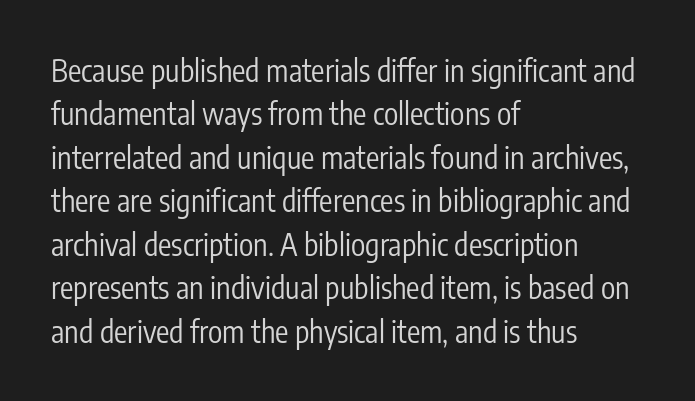
The image shows 30 px regular-weight, condensed sans-serif type, upright; set left-aligned, normal line spacing (1.45x), normal letter spacing, not underlined; low stroke contrast and a medium x-height.
